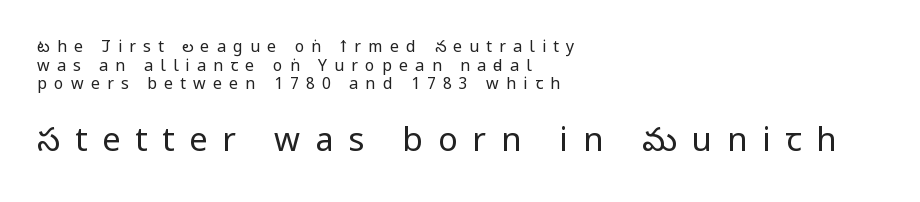
The image shows 33 px regular-weight, condensed sans-serif type, upright; set left-aligned, line spacing 1.17x, unusually wide letter spacing (+0.45 em), not underlined; the second (bottom) block is 2.06x larger; low stroke contrast and a large x-height.
